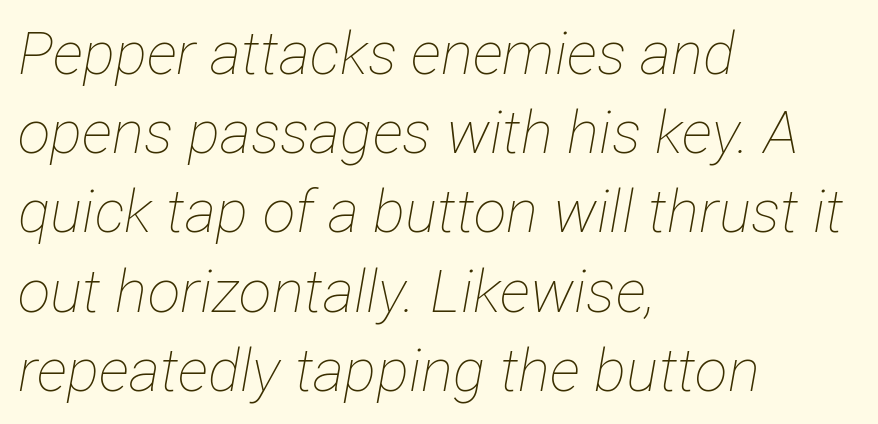
Words float on clear page, feet unadorned. The typeface has the unassuming heft of standard copy or less. These lines are rendered in a variable-pitch font. The type is set solid horizontally, with unmodified tracking.
